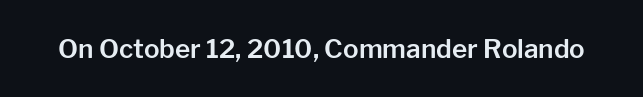
{"italic": "no", "underline": "no", "letter_spacing": "normal", "letter_spacing_em": 0.0, "glyph_px": 26}
